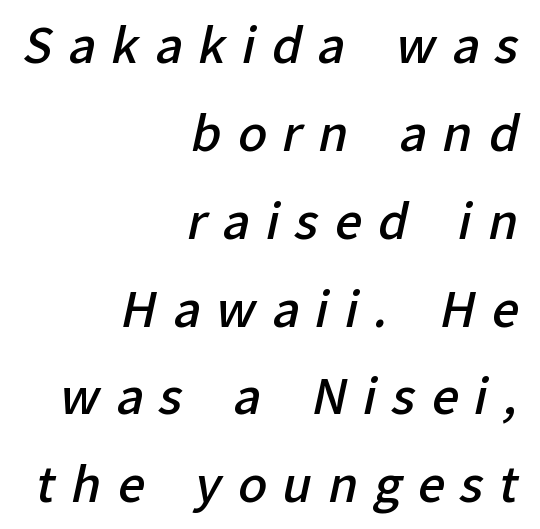
The image shows 48 px semibold sans-serif type; set right-aligned, line spacing 1.83x, unusually wide letter spacing (+0.33 em), not underlined; low stroke contrast and a medium x-height.
